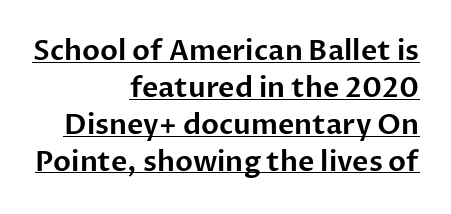
{"serif": "no", "italic": "no", "width": "normal", "stroke_contrast": "low", "x_height": "medium", "monospaced": "no", "underline": "yes", "align": "right", "line_spacing": "normal", "line_spacing_ratio": 1.32, "letter_spacing": "normal", "letter_spacing_em": 0.0, "glyph_px": 28}
